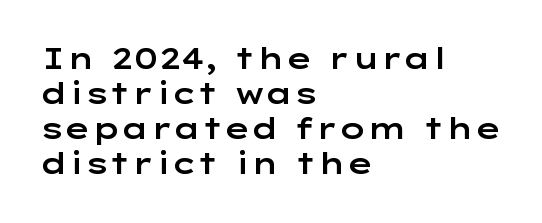
{"serif": "no", "italic": "no", "width": "wide", "stroke_contrast": "low", "x_height": "medium", "monospaced": "no", "underline": "no", "align": "left", "line_spacing_ratio": 1.21, "letter_spacing": "normal", "letter_spacing_em": 0.0, "glyph_px": 29}
